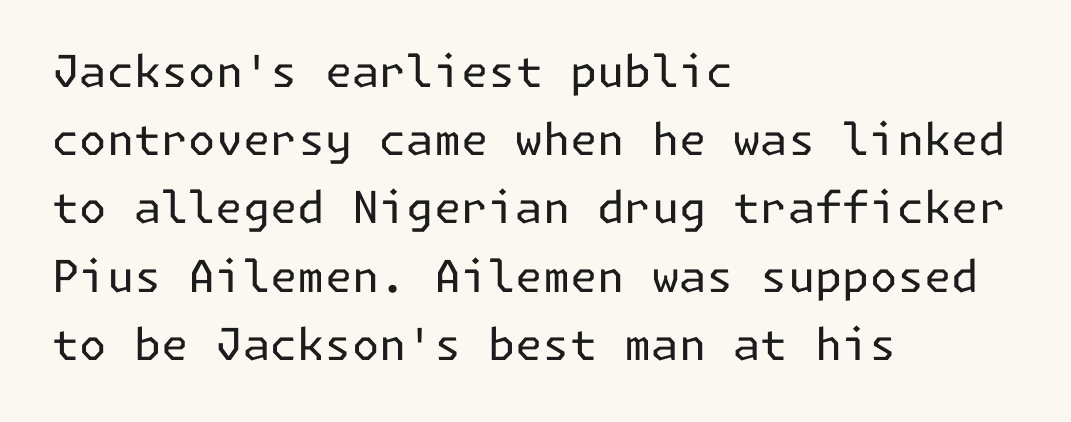
Q: Is the text bold? A: No.
Q: Is the text italic (slanted)? A: No, it is upright.
Q: Is the typeface a serif or a sans-serif typeface? A: Sans-serif.
Q: Is the text underlined? A: No.
Q: How is the paragraph aligned? A: Left-aligned.
Q: Is the spacing between letters normal or unusually wide? A: Normal.
Q: Is the spacing between lines tight, normal or loose? A: Normal.
Q: Width (condensed, normal, or wide)? A: Normal.
Q: Stroke contrast? A: Low.
Q: x-height? A: Medium.
